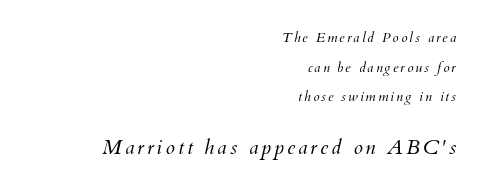
The image shows 21 px text type, italic (leaning right); set right-aligned, loose line spacing (2.11x), not underlined; the second (bottom) block is 1.5x larger.
